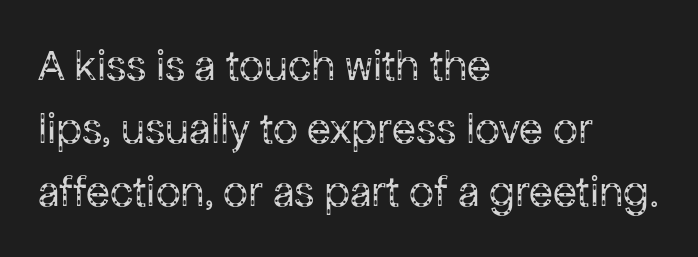
Q: Is the text bold? A: No.
Q: Is the text italic (slanted)? A: No, it is upright.
Q: Is the typeface a serif or a sans-serif typeface? A: Sans-serif.
Q: Is the text underlined? A: No.
Q: How is the paragraph aligned? A: Left-aligned.
Q: Is the spacing between letters normal or unusually wide? A: Normal.
Q: Is the spacing between lines tight, normal or loose? A: Normal.
Q: Width (condensed, normal, or wide)? A: Normal.
Q: Stroke contrast? A: Low.
Q: x-height? A: Medium.
Q: Monospaced? A: No.
